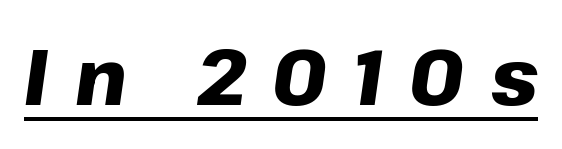
The image shows 78 px heavy type, italic (leaning right); set unusually wide letter spacing (+0.34 em), underlined; low stroke contrast and a medium x-height.
